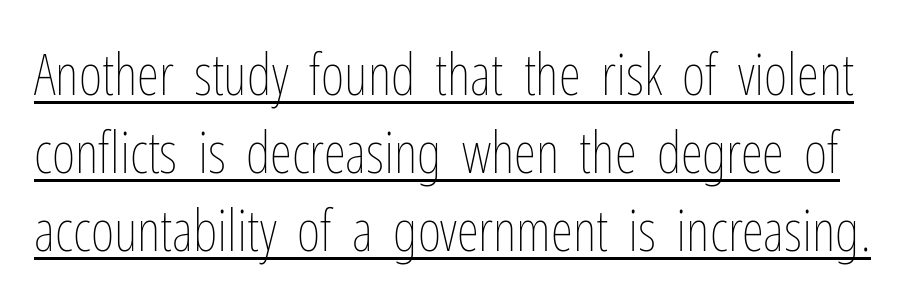
The image shows 57 px thin, condensed type, upright; set normal line spacing (1.37x), normal letter spacing, underlined; low stroke contrast and a medium x-height.
